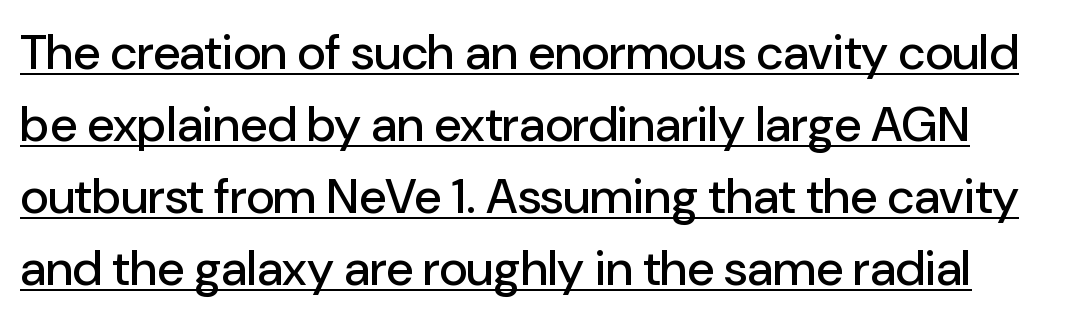
{"serif": "no", "italic": "no", "width": "normal", "stroke_contrast": "low", "x_height": "medium", "monospaced": "no", "underline": "yes", "line_spacing": "normal", "line_spacing_ratio": 1.47, "letter_spacing": "normal", "letter_spacing_em": 0.0, "glyph_px": 49}
